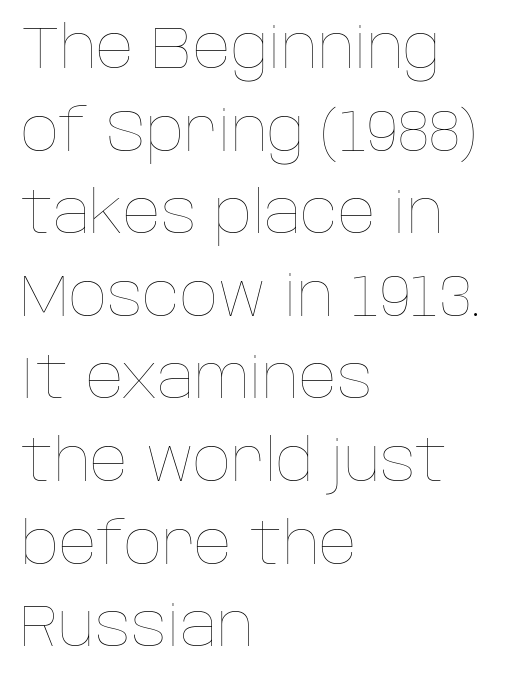
Q: Is the text bold? A: No.
Q: Is the text italic (slanted)? A: No, it is upright.
Q: Is the text underlined? A: No.
Q: How is the paragraph aligned? A: Left-aligned.
Q: Is the spacing between letters normal or unusually wide? A: Normal.
Q: Is the spacing between lines tight, normal or loose? A: Normal.
Q: Width (condensed, normal, or wide)? A: Normal.
Q: Stroke contrast? A: Low.
Q: x-height? A: Large.
Q: Monospaced? A: No.
